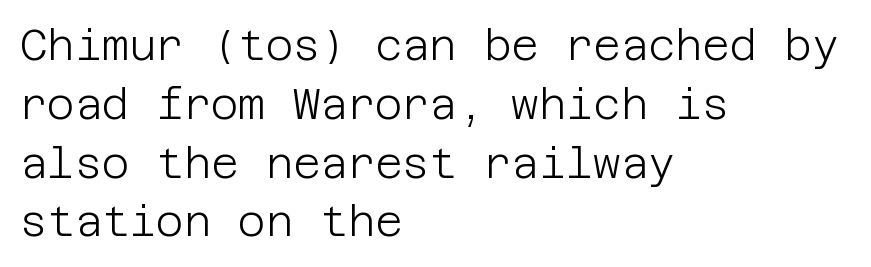
{"serif": "no", "italic": "no", "bold": "no", "weight": "light", "width": "normal", "stroke_contrast": "low", "x_height": "large", "underline": "no", "align": "left", "line_spacing": "normal", "line_spacing_ratio": 1.4, "letter_spacing": "normal", "letter_spacing_em": 0.0, "glyph_px": 42}
